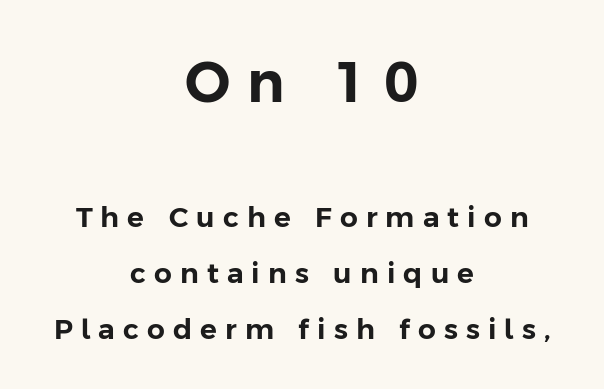
Line spacing here is loose. You could only call the tracking loose — the letters float apart. Words float on clear page, feet unadorned. The typography opts for an upright posture over an oblique one. This sample has the flowing, uneven cadence of proportional lettering.
